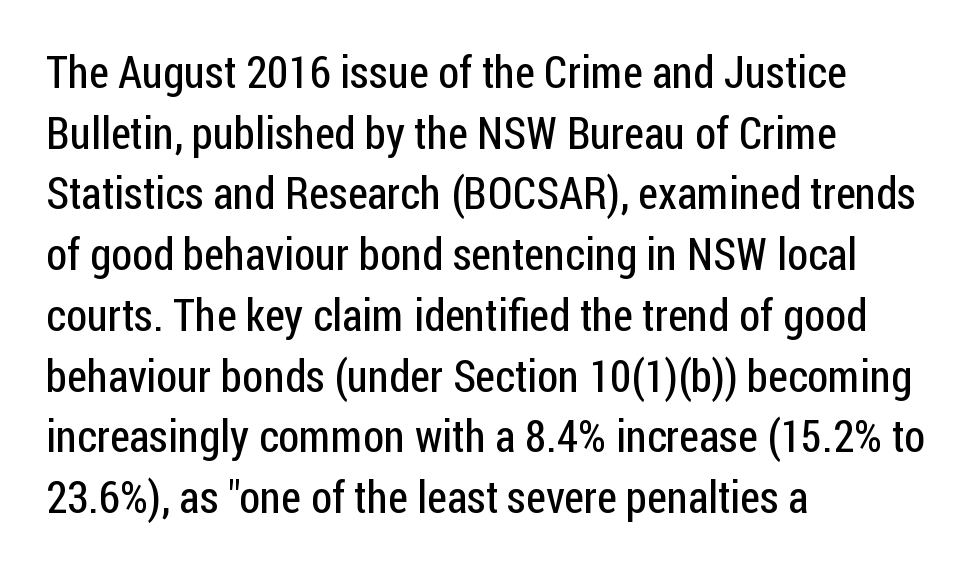
{"serif": "no", "italic": "no", "bold": "no", "weight": "regular", "width": "condensed", "stroke_contrast": "low", "x_height": "medium", "monospaced": "no", "underline": "no", "align": "left", "line_spacing": "normal", "line_spacing_ratio": 1.35, "letter_spacing": "normal", "letter_spacing_em": 0.0, "glyph_px": 45}
